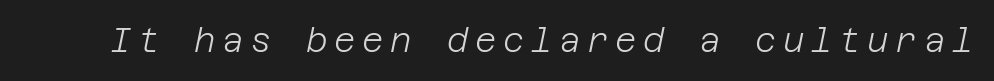
{"italic": "yes", "lean": "right", "slant_degrees": 12, "bold": "no", "weight": "light", "width": "normal", "stroke_contrast": "low", "x_height": "large", "underline": "no", "letter_spacing": "wide", "letter_spacing_em": 0.2, "glyph_px": 33}
